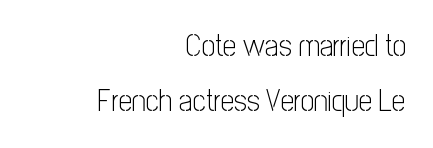
Q: Is the text bold? A: No.
Q: Is the text italic (slanted)? A: No, it is upright.
Q: Is the typeface a serif or a sans-serif typeface? A: Sans-serif.
Q: Is the text underlined? A: No.
Q: How is the paragraph aligned? A: Right-aligned.
Q: Is the spacing between letters normal or unusually wide? A: Normal.
Q: Width (condensed, normal, or wide)? A: Condensed.
Q: Stroke contrast? A: Low.
Q: x-height? A: Medium.
Q: Monospaced? A: No.
